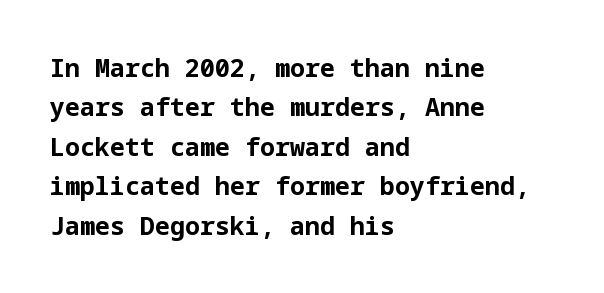
Evenly set lines give the paragraph a standard silhouette. Glance below the letters and you will spot only blank space. Typeset ragged right — the left edge is the straight one. This sample uses plain, unmodified letter spacing. Style check: upright. I'd describe the lettering as bold — thick and assertive.
